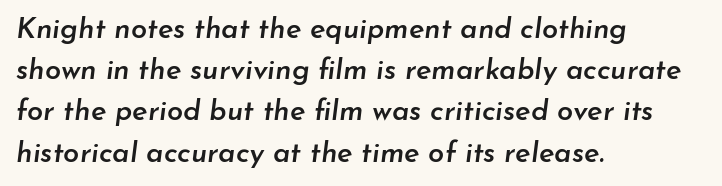
The image shows 29 px semibold type, italic (leaning right); set left-aligned, normal line spacing (1.42x), normal letter spacing, not underlined; low stroke contrast and a small x-height.
